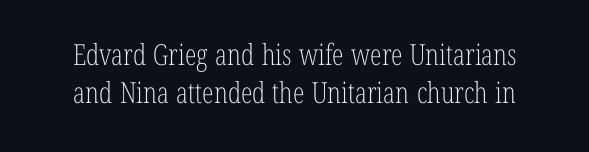
The image shows 29 px light, condensed serif type, upright; set normal line spacing (1.31x), normal letter spacing, not underlined; low stroke contrast and a medium x-height.
